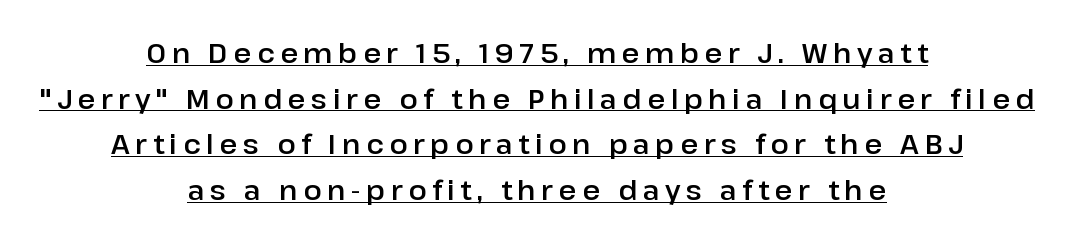
No italicization has been applied; the sample stays upright. These lines have a slow, spaced-out rhythm from letter to letter. Baseline-to-baseline distance is the conventional proportion of letter height. Check the space under the baseline: a stroke is drawn there.
